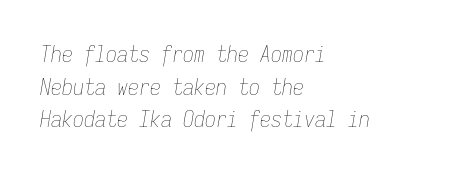
{"italic": "yes", "lean": "right", "slant_degrees": 9, "bold": "no", "underline": "no", "align": "left", "line_spacing": "normal", "line_spacing_ratio": 1.48, "letter_spacing": "normal", "letter_spacing_em": 0.0, "glyph_px": 22}
